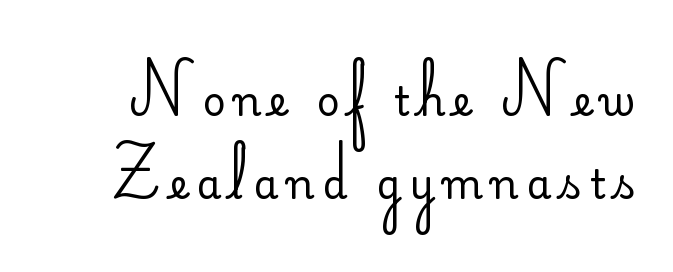
Each letter's strokes conclude bluntly, with no projecting serifs. Honestly, the rows look like they've been pulled way apart. Weight: not bold — regular or lighter. The passage shown is typed in a proportional face where columns would drift. Honestly, the letter spacing is so wide it's the main thing you notice. Is there any slant? The stems are plumb.
